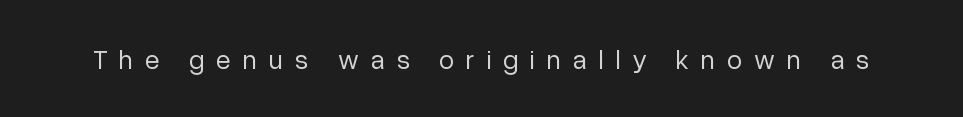
Upright lettering throughout. A quiet, ordinary-to-light weight characterises the typeface. The strip under each line holds only bare page. The face used here is rendered with a markedly widened letterfit.
